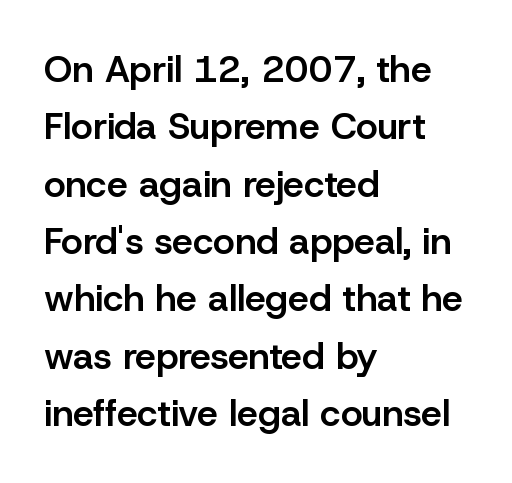
A typesetter would call this leading conventional body-copy spacing. Short note: letters normally spaced. Is this a fixed-width face? No — the glyphs have proportional, varying widths. Casual observation: everything's shoved over to the left. A typesetter would label this face a sans. The passage shown is not underscored anywhere.
